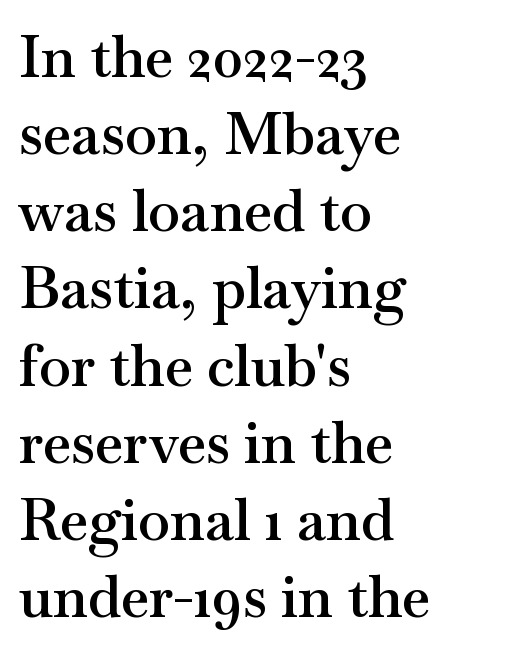
Q: Is the text bold? A: Semi-bold.
Q: Is the text italic (slanted)? A: No, it is upright.
Q: Is the typeface a serif or a sans-serif typeface? A: Serif.
Q: Is the text underlined? A: No.
Q: How is the paragraph aligned? A: Left-aligned.
Q: Is the spacing between letters normal or unusually wide? A: Normal.
Q: Is the spacing between lines tight, normal or loose? A: Normal.
Q: Width (condensed, normal, or wide)? A: Wide.
Q: Stroke contrast? A: Medium.
Q: x-height? A: Small.
Q: Monospaced? A: No.
